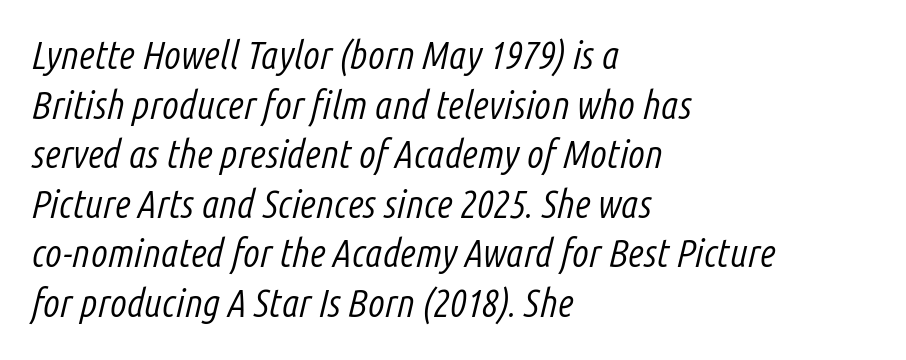
The image shows 39 px light, condensed type, italic (leaning right); set left-aligned, normal line spacing (1.27x), normal letter spacing, not underlined; low stroke contrast and a medium x-height.
